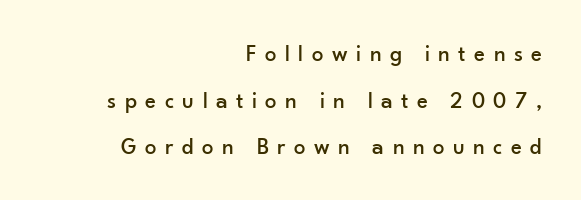
The foot of each line stays bare and open. Notice how the passage keeps a crisp vertical edge on the right only. This is the regular roman posture of the typeface. Horizontal bands of white between lines are thick stripes. Is the letter spacing exaggerated? Yes — the characters are pushed far apart.
